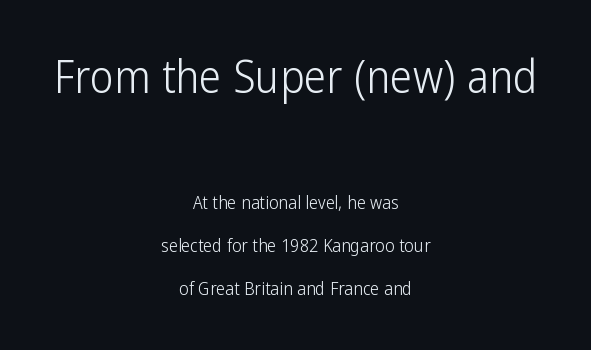
The image shows 45 px light, condensed sans-serif type, upright; set centered, loose line spacing (2.4x), normal letter spacing, not underlined; the first (top) block is 2.5x larger; low stroke contrast and a medium x-height.
